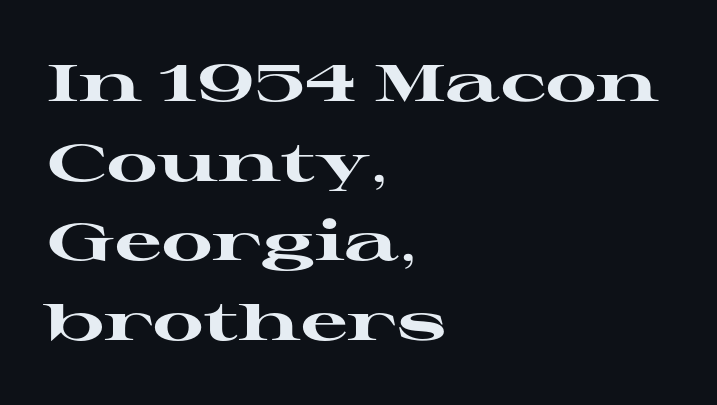
Chunky letters — that's bold for sure. Words appear dense and cohesive because spacing is normal. Typographically, this falls in the serif category. Quick note: interline space is typical. Do the characters align in a grid? No, the font is proportional.
